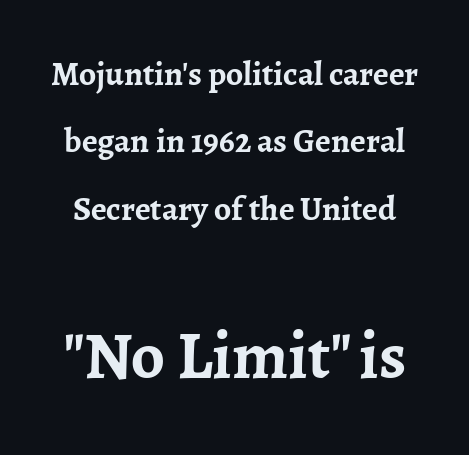
The image shows 67 px semibold serif type, upright; set loose line spacing (1.98x), normal letter spacing, not underlined; the second (bottom) block is 1.97x larger; low stroke contrast and a medium x-height.
